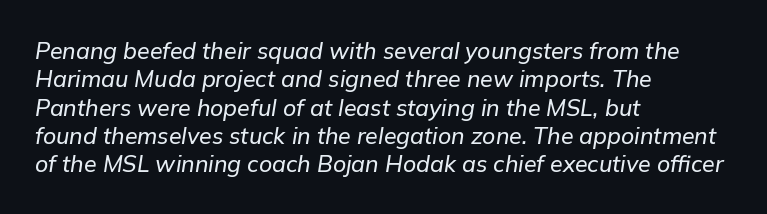
Q: Is the text italic (slanted)? A: Yes, it leans right by about 9 degrees.
Q: Is the text underlined? A: No.
Q: How is the paragraph aligned? A: Left-aligned.
Q: Is the spacing between letters normal or unusually wide? A: Normal.
